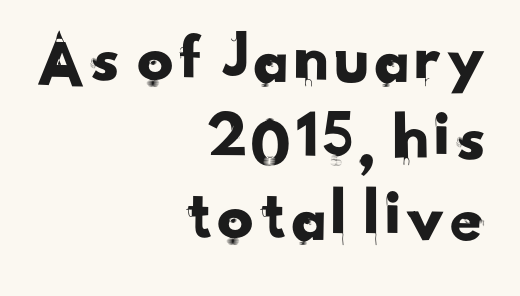
Q: Is the typeface a serif or a sans-serif typeface? A: Sans-serif.
Q: Is the text underlined? A: No.
Q: How is the paragraph aligned? A: Right-aligned.
Q: Is the spacing between letters normal or unusually wide? A: Normal.
Q: Is the spacing between lines tight, normal or loose? A: Tight.
Q: Width (condensed, normal, or wide)? A: Normal.
Q: Stroke contrast? A: Low.
Q: x-height? A: Small.
Q: Monospaced? A: No.
